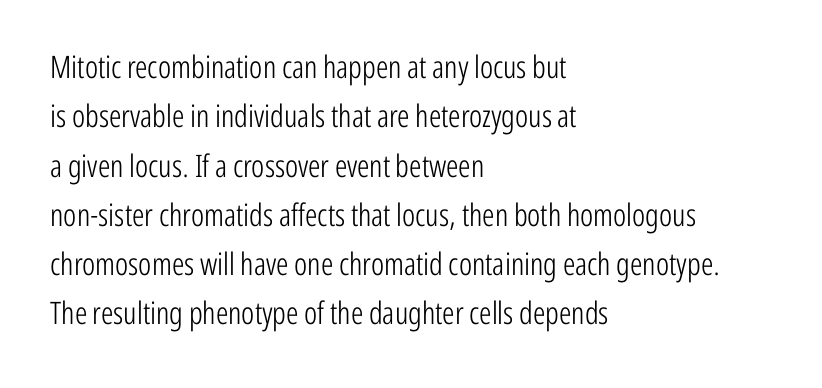
The image shows 31 px light, condensed sans-serif type, upright; set left-aligned, normal line spacing (1.59x), normal letter spacing, not underlined; low stroke contrast and a medium x-height.
